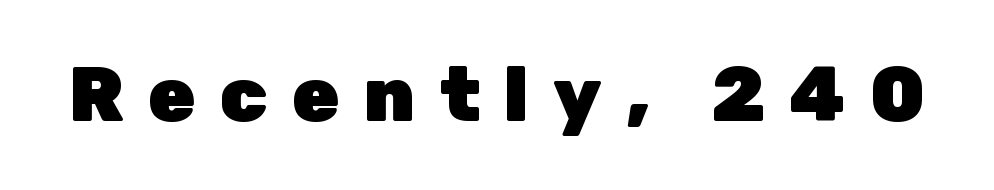
The image shows 77 px heavy sans-serif type, upright; set unusually wide letter spacing (+0.31 em), not underlined; low stroke contrast and a medium x-height.
